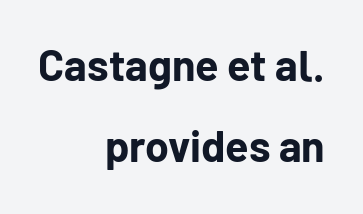
The image shows 43 px bold sans-serif type, upright; set right-aligned, line spacing 1.89x, normal letter spacing, not underlined; low stroke contrast and a medium x-height.
